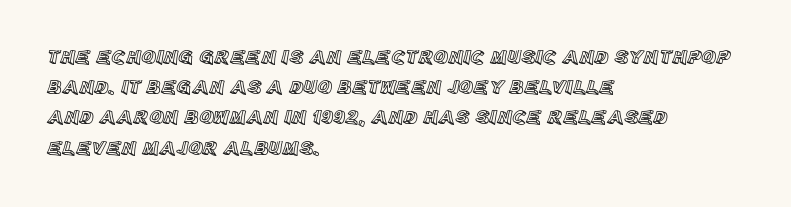
Words float on clear page, feet unadorned. Is there much room between lines? A standard amount, neither cramped nor airy. This sample is left-justified, so line endings fall wherever the words run out. Between one letter and the next there's only the usual sliver of space.
